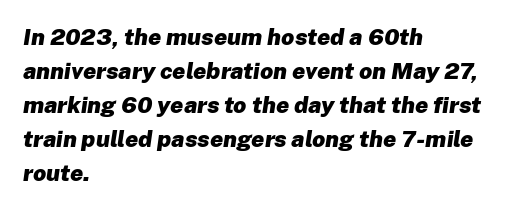
Q: Is the text bold? A: Yes.
Q: Is the text italic (slanted)? A: Yes, it leans right by about 8 degrees.
Q: Is the text underlined? A: No.
Q: How is the paragraph aligned? A: Left-aligned.
Q: Is the spacing between letters normal or unusually wide? A: Normal.
Q: Is the spacing between lines tight, normal or loose? A: Normal.
